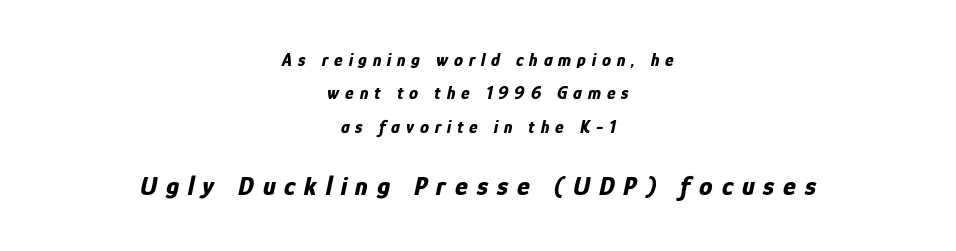
A centered setting, common on invitations and titles, is used for this passage. The string is rendered with underlining switched off. The typesetting leans heavy: a genuine bold. The line texture is sparse and dotted thanks to wide tracking. Look at the glyph heights: the lower group is clearly the bigger setting.
